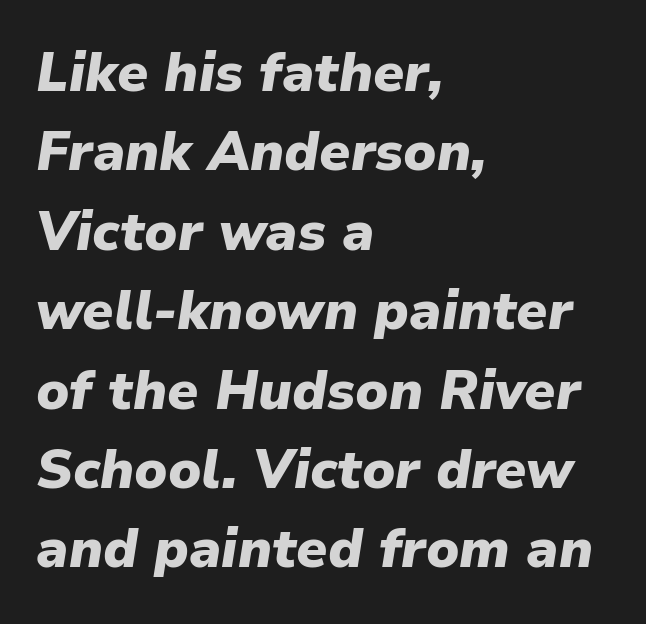
Q: Is the text bold? A: Yes.
Q: Is the text italic (slanted)? A: Yes, it leans right by about 9 degrees.
Q: Is the text underlined? A: No.
Q: How is the paragraph aligned? A: Left-aligned.
Q: Is the spacing between letters normal or unusually wide? A: Normal.
Q: Is the spacing between lines tight, normal or loose? A: Normal.
Q: Width (condensed, normal, or wide)? A: Normal.
Q: Stroke contrast? A: Low.
Q: x-height? A: Medium.
Q: Monospaced? A: No.
